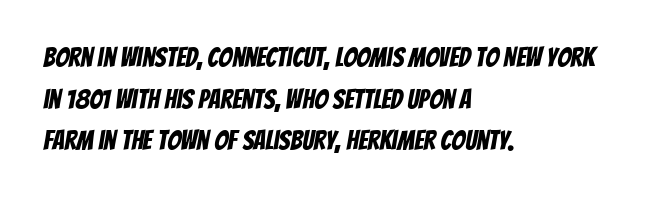
Q: Is the text underlined? A: No.
Q: How is the paragraph aligned? A: Left-aligned.
Q: Is the spacing between letters normal or unusually wide? A: Normal.
Q: Is the spacing between lines tight, normal or loose? A: Normal.
